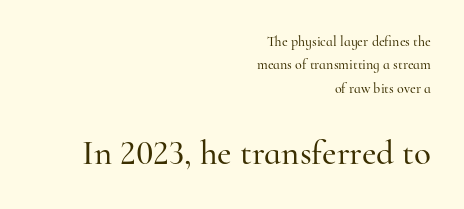
Q: Is the text italic (slanted)? A: No, it is upright.
Q: Is the typeface a serif or a sans-serif typeface? A: Serif.
Q: Is the text underlined? A: No.
Q: How is the paragraph aligned? A: Right-aligned.
Q: Is the spacing between letters normal or unusually wide? A: Normal.
Q: Is the spacing between lines tight, normal or loose? A: Normal.
Q: Which block of text is set in a larger size, the first (top) or the second (bottom)? A: The second (bottom) one.
Q: Width (condensed, normal, or wide)? A: Normal.
Q: Stroke contrast? A: High.
Q: x-height? A: Small.
Q: Monospaced? A: No.
